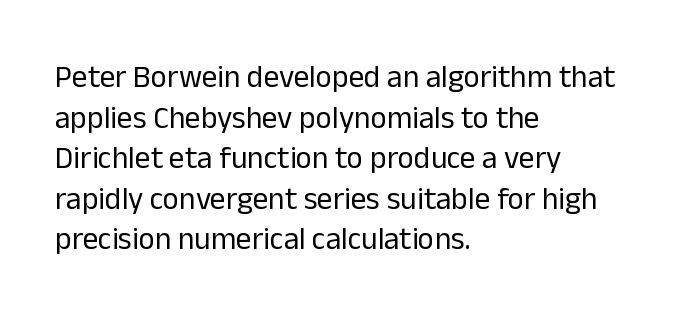
The image shows 31 px regular-weight sans-serif type, upright; set left-aligned, normal line spacing (1.31x), normal letter spacing, not underlined; low stroke contrast and a medium x-height.
